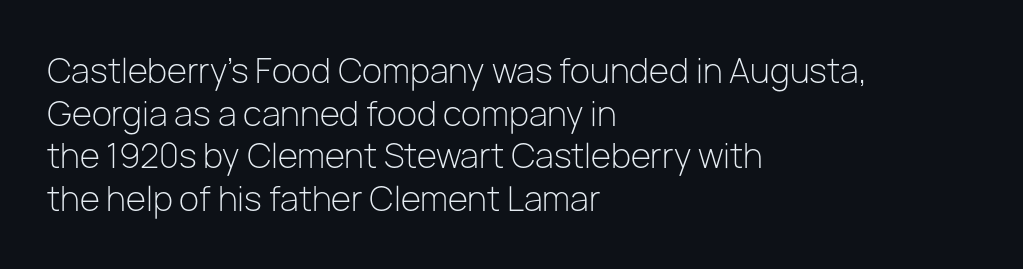
This is not heavy type; no bold has been used. No extra tracking has been applied to these lines. Lines of text with bare space underneath. The letters stand upright; this is a roman face. The paragraph shown leans on its left margin. Does the type have serifs? No, each stem ends abruptly.
